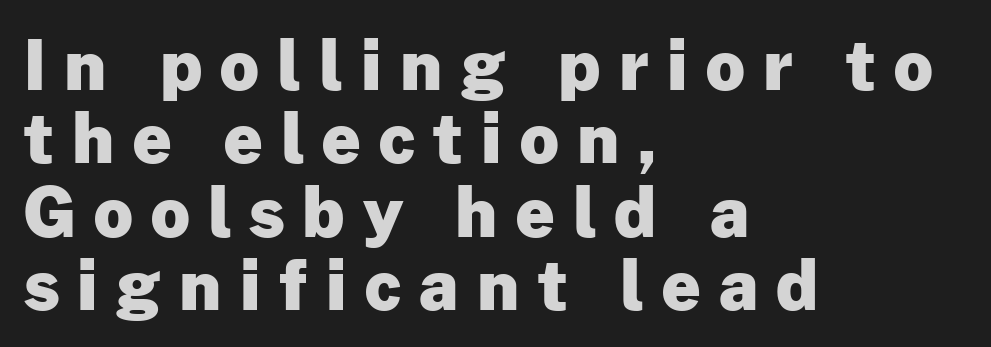
Q: Is the text bold? A: Yes.
Q: Is the text italic (slanted)? A: No, it is upright.
Q: Is the typeface a serif or a sans-serif typeface? A: Sans-serif.
Q: Is the text underlined? A: No.
Q: How is the paragraph aligned? A: Left-aligned.
Q: Is the spacing between letters normal or unusually wide? A: Unusually wide.
Q: Is the spacing between lines tight, normal or loose? A: Tight.
Q: Width (condensed, normal, or wide)? A: Normal.
Q: Stroke contrast? A: Low.
Q: x-height? A: Medium.
Q: Monospaced? A: No.
